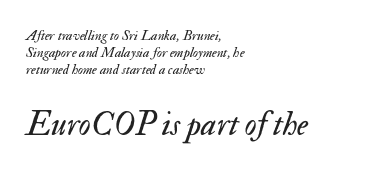
{"italic": "yes", "lean": "right", "slant_degrees": 17, "bold": "no", "weight": "regular", "width": "normal", "stroke_contrast": "medium", "x_height": "small", "monospaced": "no", "underline": "no", "align": "left", "line_spacing_ratio": 1.22, "letter_spacing": "normal", "letter_spacing_em": 0.0, "larger_block": "second", "size_ratio": 2.36, "glyph_px": 33}
